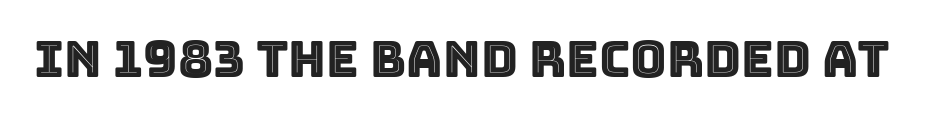
Check the space under the baseline: it is left empty. Is the letter spacing exaggerated? No — it looks like the ordinary default. No italicization has been applied; the sample stays upright. Think of a printed novel: that variable character pitch is what you see here.
